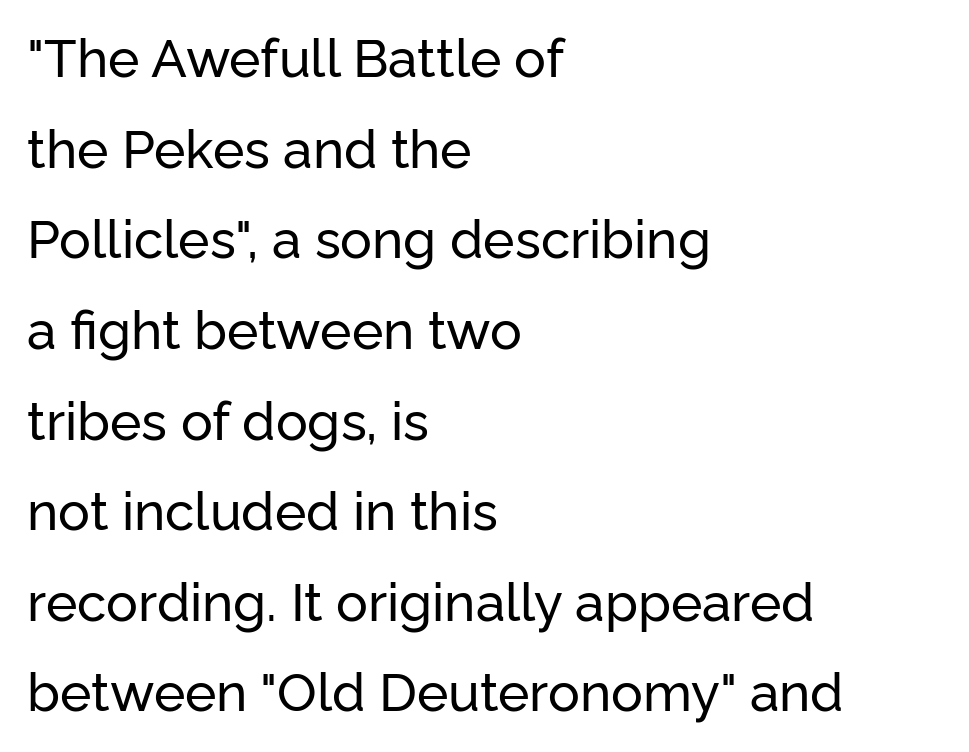
Q: Is the text italic (slanted)? A: No, it is upright.
Q: Is the typeface a serif or a sans-serif typeface? A: Sans-serif.
Q: Is the text underlined? A: No.
Q: How is the paragraph aligned? A: Left-aligned.
Q: Is the spacing between letters normal or unusually wide? A: Normal.
Q: Width (condensed, normal, or wide)? A: Normal.
Q: Stroke contrast? A: Low.
Q: x-height? A: Medium.
Q: Monospaced? A: No.
